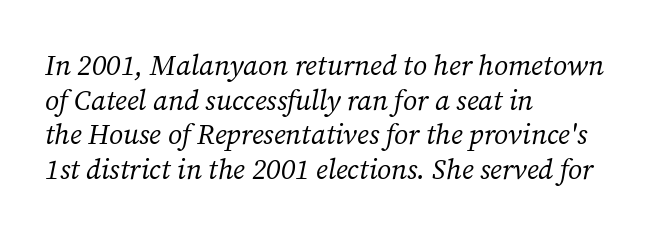
Q: Is the text bold? A: No.
Q: Is the text italic (slanted)? A: Yes, it leans right by about 12 degrees.
Q: Is the typeface a serif or a sans-serif typeface? A: Serif.
Q: Is the text underlined? A: No.
Q: How is the paragraph aligned? A: Left-aligned.
Q: Is the spacing between letters normal or unusually wide? A: Normal.
Q: Width (condensed, normal, or wide)? A: Normal.
Q: Stroke contrast? A: Medium.
Q: x-height? A: Medium.
Q: Monospaced? A: No.
